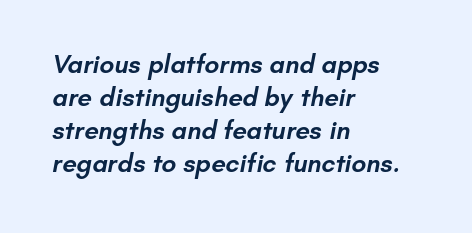
The image shows 26 px text type; set left-aligned, normal line spacing (1.27x), normal letter spacing, not underlined.
